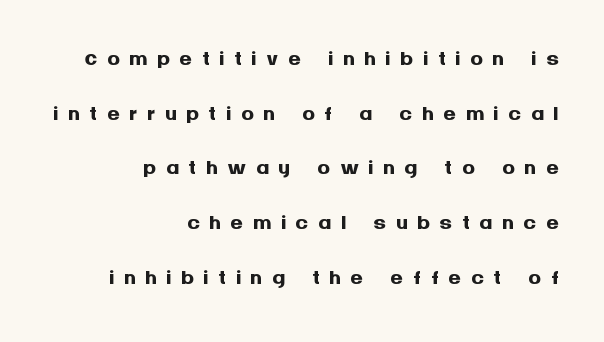
{"serif": "no", "italic": "no", "bold": "yes", "weight": "semibold", "width": "normal", "stroke_contrast": "medium", "x_height": "large", "monospaced": "no", "underline": "no", "align": "right", "line_spacing_ratio": 1.71, "letter_spacing": "wide", "letter_spacing_em": 0.29, "glyph_px": 32}
